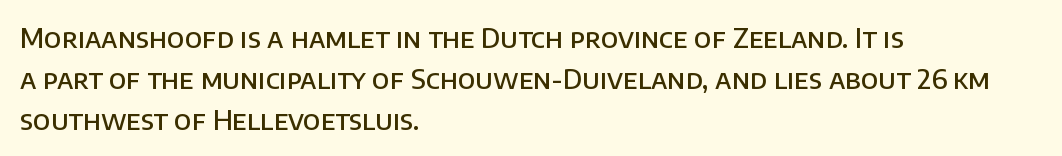
The image shows 27 px text type, upright; set left-aligned, normal line spacing (1.51x), normal letter spacing, not underlined.
